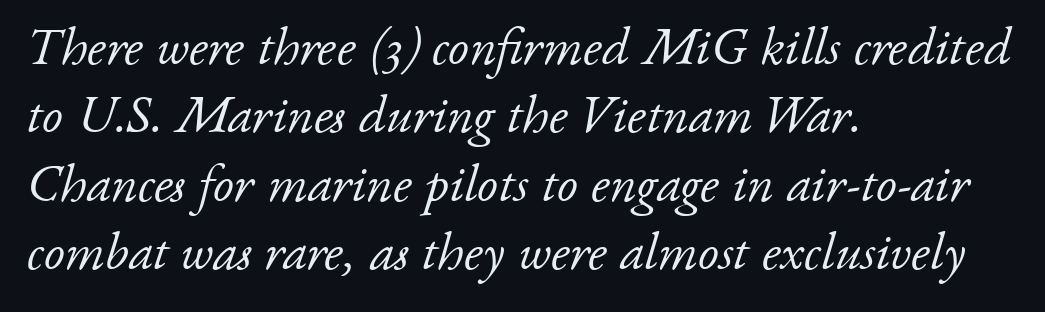
The image shows 53 px light serif type, italic (leaning right); set left-aligned, normal line spacing (1.29x), normal letter spacing, not underlined; low stroke contrast and a small x-height.
